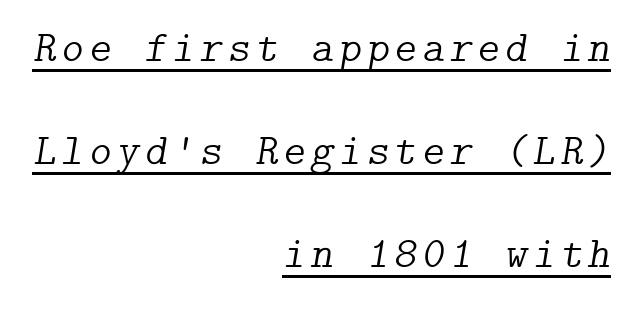
Notice how the stems are inclined rather than vertical — that's the hallmark of italics. Rows of type keep a wide berth in the vertical direction. Are there feet on the stems? There are — it's a serif. Stroke mass is kept to a normal reading level or below. In designer terms, the underline attribute is active on this setting. The typesetter chose a ragged-left arrangement here.
